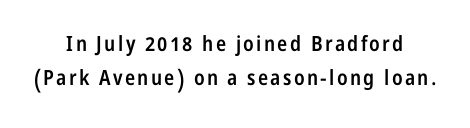
The specimen reads as upright at a glance. The rendering uses a semibold face; strokes are thickened but not to full bold. Descenders are the only things crossing below the line. Line spacing here is normal. Teacher's note: observe the equal gaps on both sides — that is centered alignment.
